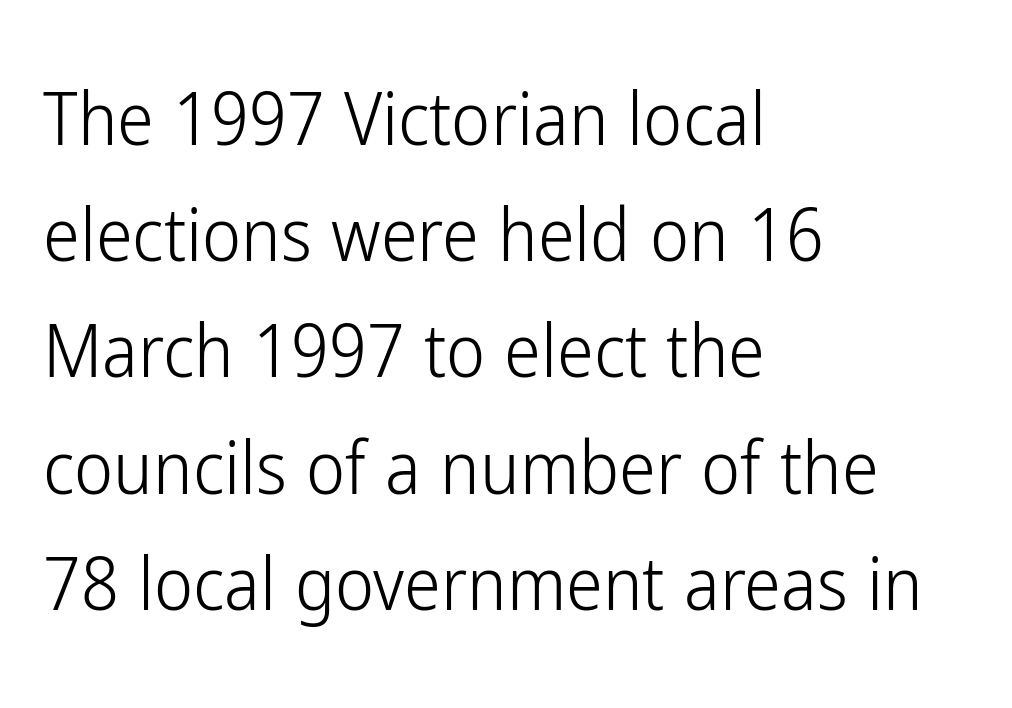
Reading down the column, the eye jumps a familiar distance to each next line. Look at the bottom of the vertical strokes: they stop flat, with no serifs. The face used here is proportionally spaced, like ordinary book or web type. If you drew a ruler down the left edge, every line would touch it. Just letters on the line, the space beneath them empty.
